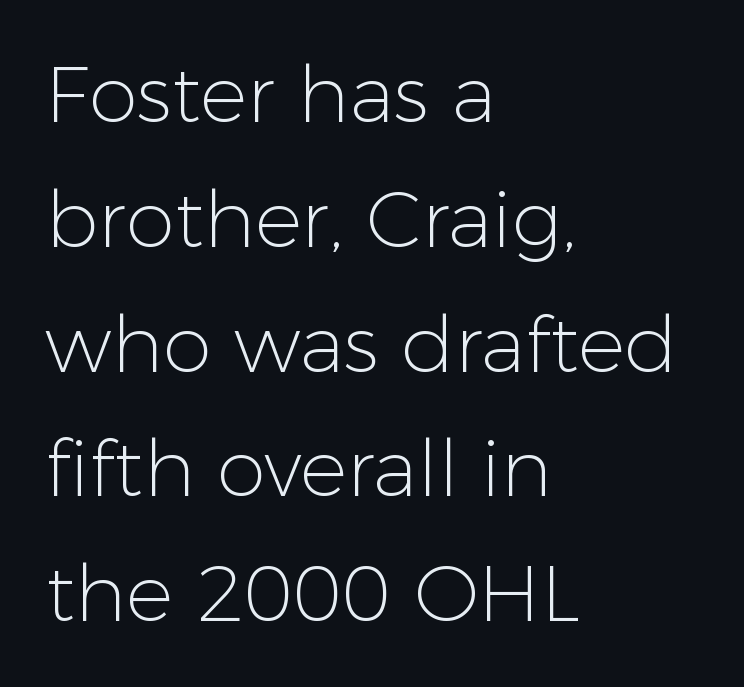
{"serif": "no", "italic": "no", "bold": "no", "weight": "light", "width": "normal", "stroke_contrast": "low", "x_height": "medium", "monospaced": "no", "underline": "no", "align": "left", "line_spacing": "normal", "line_spacing_ratio": 1.58, "letter_spacing": "normal", "letter_spacing_em": 0.0, "glyph_px": 79}
